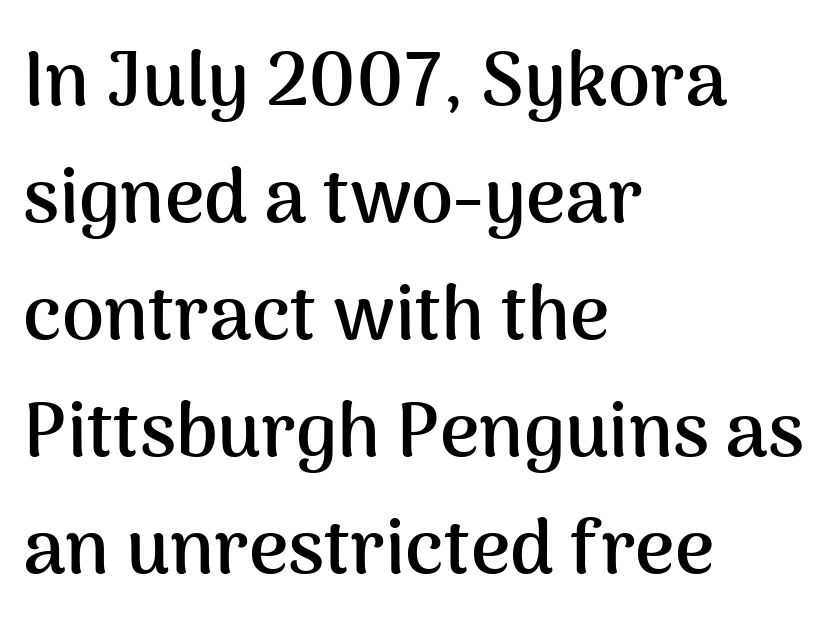
{"serif": "no", "italic": "no", "bold": "yes", "weight": "semibold", "width": "normal", "stroke_contrast": "medium", "x_height": "medium", "monospaced": "no", "underline": "no", "align": "left", "line_spacing": "normal", "line_spacing_ratio": 1.54, "letter_spacing": "normal", "letter_spacing_em": 0.0, "glyph_px": 76}
